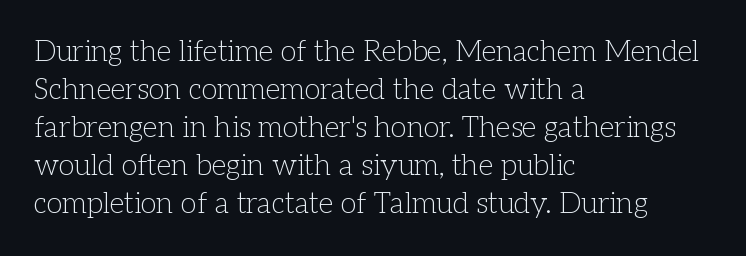
{"serif": "yes", "italic": "no", "bold": "no", "weight": "light", "width": "normal", "stroke_contrast": "low", "x_height": "medium", "monospaced": "no", "underline": "no", "align": "left", "line_spacing": "normal", "line_spacing_ratio": 1.31, "letter_spacing": "normal", "letter_spacing_em": 0.0, "glyph_px": 29}
